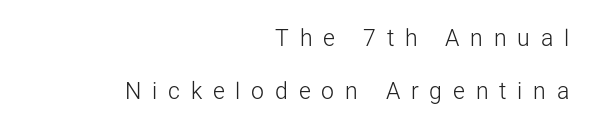
The leading is generous, giving the passage an open texture. No extra ink here — the face is not bold. Underline: absent. Which margin do the lines hug? The right one — the left edge is uneven. The horizontal fit of the characters is loose and conspicuously gappy. The typography opts for an upright posture over an oblique one.
